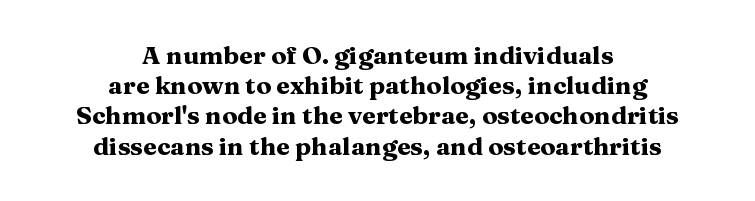
Does the copy run flush right? No — it is centered line by line. As a designer I'd log this as weight 700, bold. Beneath every word, the page is bare. The rendering keeps characters at their native spacing.
